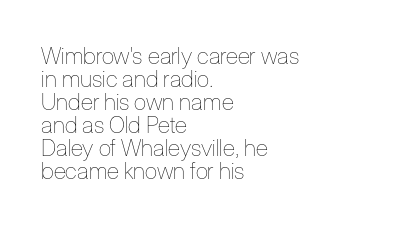
Q: Is the text bold? A: No.
Q: Is the text italic (slanted)? A: No, it is upright.
Q: Is the text underlined? A: No.
Q: How is the paragraph aligned? A: Left-aligned.
Q: Is the spacing between letters normal or unusually wide? A: Normal.
Q: Is the spacing between lines tight, normal or loose? A: Tight.
